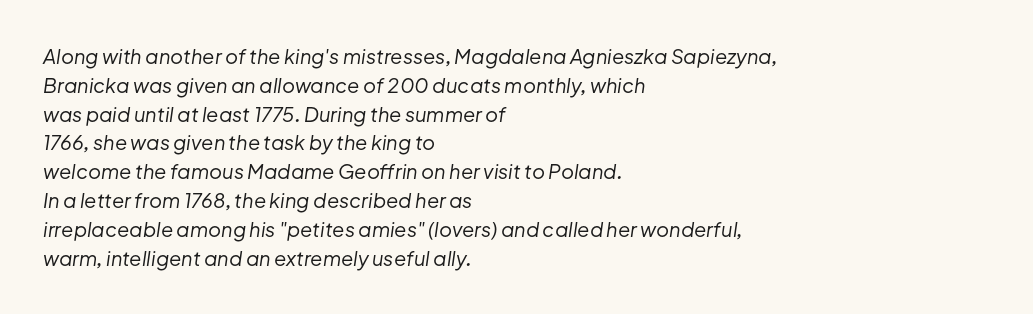
The image shows 20 px text type, italic (leaning right); set left-aligned, normal line spacing (1.44x), normal letter spacing, not underlined.
